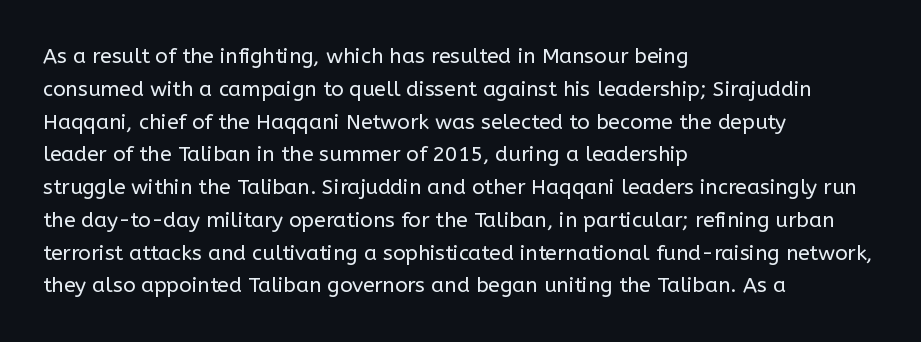
The image shows 21 px text type, upright; set left-aligned, normal line spacing (1.56x), normal letter spacing, not underlined.
